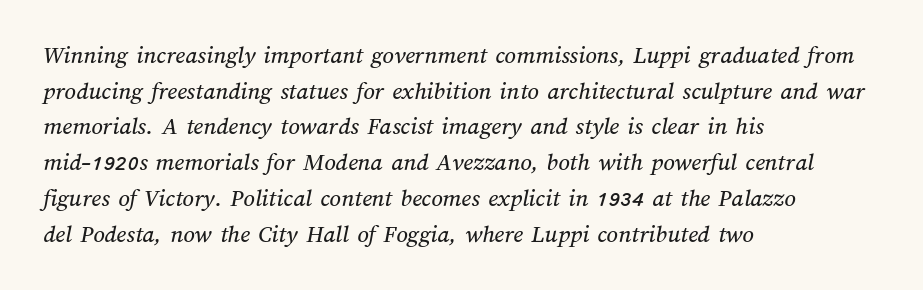
{"underline": "no", "align": "left", "line_spacing": "normal", "line_spacing_ratio": 1.43, "letter_spacing": "normal", "letter_spacing_em": 0.0, "glyph_px": 25}
